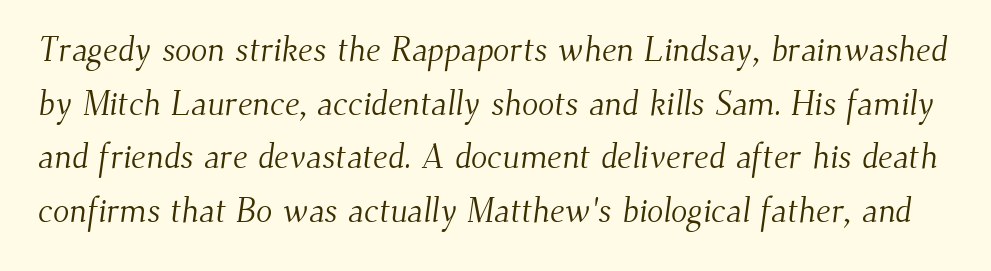
Q: Is the text bold? A: No.
Q: Is the typeface a serif or a sans-serif typeface? A: Serif.
Q: Is the text underlined? A: No.
Q: Is the spacing between letters normal or unusually wide? A: Normal.
Q: Is the spacing between lines tight, normal or loose? A: Normal.
Q: Width (condensed, normal, or wide)? A: Normal.
Q: Stroke contrast? A: Medium.
Q: x-height? A: Small.
Q: Monospaced? A: No.
